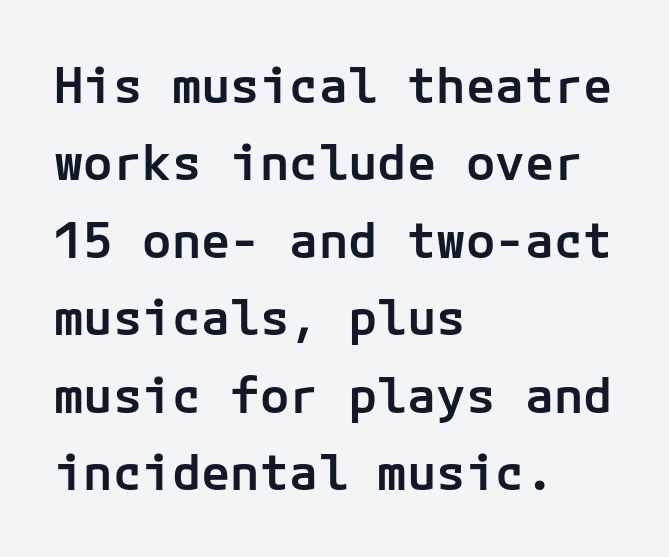
{"serif": "no", "italic": "no", "bold": "semi", "weight": "semibold", "width": "normal", "stroke_contrast": "low", "x_height": "medium", "underline": "no", "align": "left", "line_spacing": "normal", "line_spacing_ratio": 1.58, "letter_spacing": "normal", "letter_spacing_em": 0.0, "glyph_px": 49}
